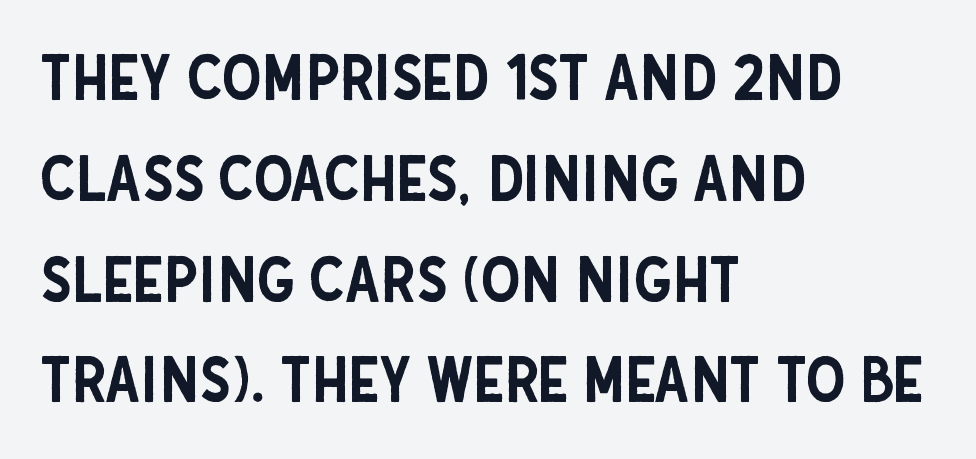
{"serif": "no", "italic": "no", "width": "condensed", "stroke_contrast": "low", "x_height": "large", "monospaced": "no", "underline": "no", "align": "left", "line_spacing": "normal", "line_spacing_ratio": 1.6, "letter_spacing": "normal", "letter_spacing_em": 0.0, "glyph_px": 63}
